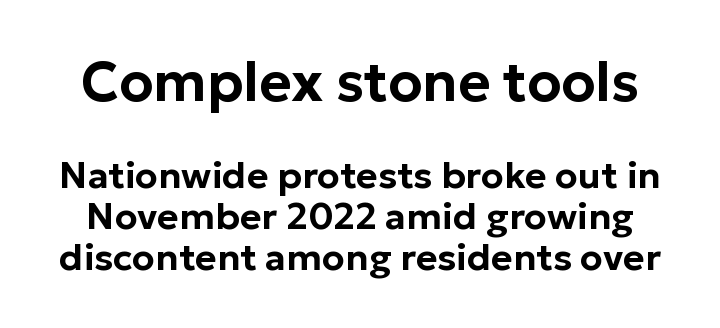
{"serif": "no", "italic": "no", "width": "normal", "stroke_contrast": "low", "x_height": "medium", "monospaced": "no", "underline": "no", "line_spacing": "tight", "line_spacing_ratio": 1.1, "letter_spacing": "normal", "letter_spacing_em": 0.0, "larger_block": "first", "size_ratio": 1.49, "glyph_px": 55}
